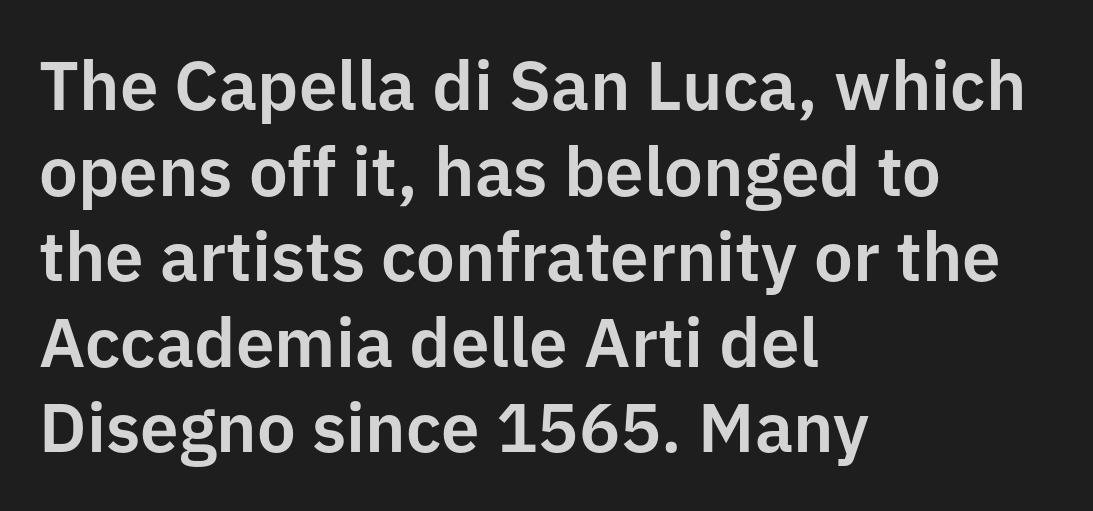
{"serif": "no", "italic": "no", "width": "normal", "stroke_contrast": "low", "x_height": "medium", "monospaced": "no", "underline": "no", "align": "left", "line_spacing_ratio": 1.24, "letter_spacing": "normal", "letter_spacing_em": 0.0, "glyph_px": 69}
